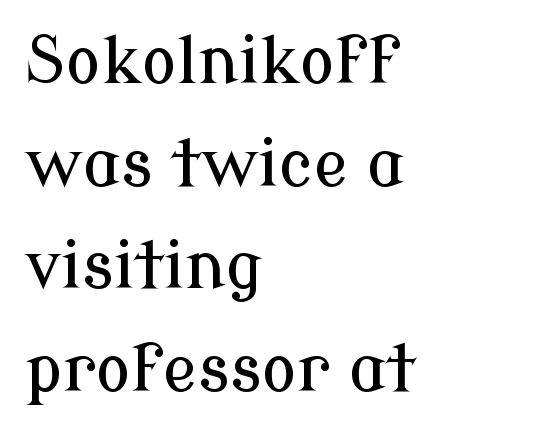
Q: Is the text italic (slanted)? A: No, it is upright.
Q: Is the typeface a serif or a sans-serif typeface? A: Serif.
Q: Is the text underlined? A: No.
Q: How is the paragraph aligned? A: Left-aligned.
Q: Is the spacing between letters normal or unusually wide? A: Normal.
Q: Is the spacing between lines tight, normal or loose? A: Normal.
Q: Width (condensed, normal, or wide)? A: Normal.
Q: Stroke contrast? A: Low.
Q: x-height? A: Medium.
Q: Monospaced? A: No.
